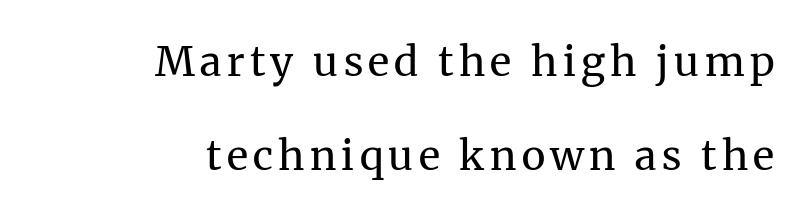
The image shows 41 px regular-weight serif type, upright; set right-aligned, loose line spacing (2.3x), not underlined; medium stroke contrast and a medium x-height.
